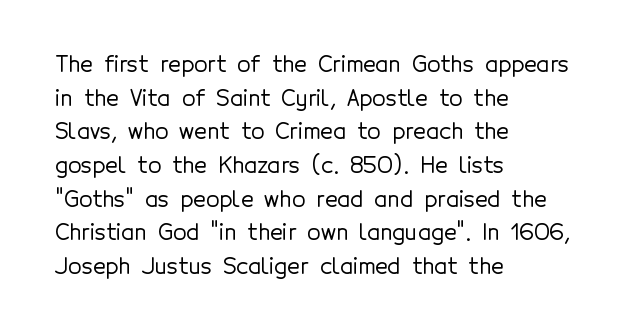
One glance says typical: line gaps are just what's usual. The letters stand upright; this is a roman face. The gap between lines stays unmarked. These lines keep a tight, regular rhythm from letter to letter. Casual observation: everything's shoved over to the left.
